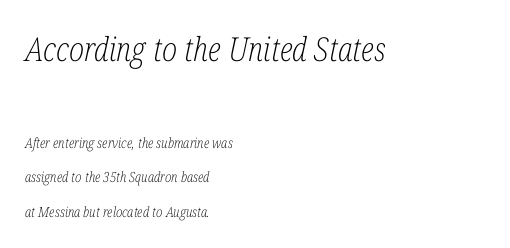
The image shows 33 px light, condensed serif type, italic (leaning right); set left-aligned, loose line spacing (2.47x), normal letter spacing, not underlined; the first (top) block is 2.36x larger; low stroke contrast and a medium x-height.
